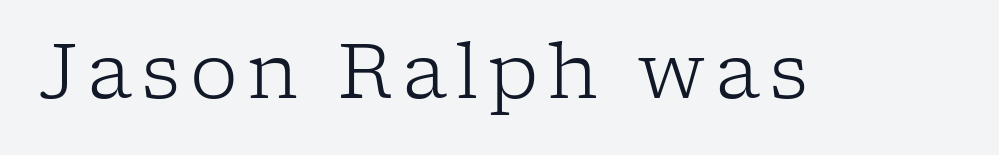
The image shows 76 px light serif type, upright; set not underlined; low stroke contrast and a medium x-height.
